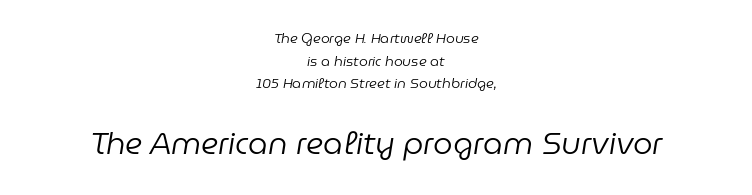
{"italic": "yes", "lean": "right", "slant_degrees": 9, "bold": "no", "weight": "regular", "width": "normal", "stroke_contrast": "low", "x_height": "medium", "monospaced": "no", "underline": "no", "align": "center", "line_spacing": "normal", "line_spacing_ratio": 1.61, "letter_spacing": "normal", "letter_spacing_em": 0.0, "larger_block": "second", "size_ratio": 2.21, "glyph_px": 31}
